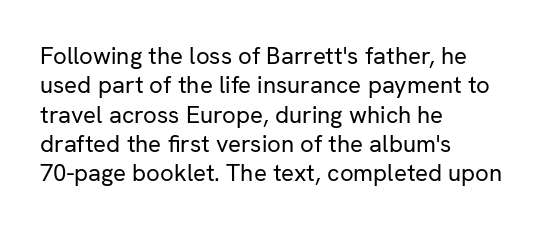
The image shows 24 px text type, upright; set left-aligned, line spacing 1.22x, normal letter spacing, not underlined.
